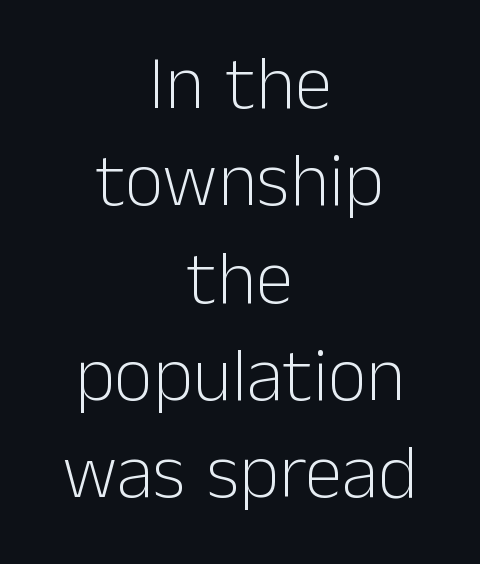
The image shows 76 px light sans-serif type, upright; set centered, normal line spacing (1.28x), normal letter spacing, not underlined; low stroke contrast and a medium x-height.
